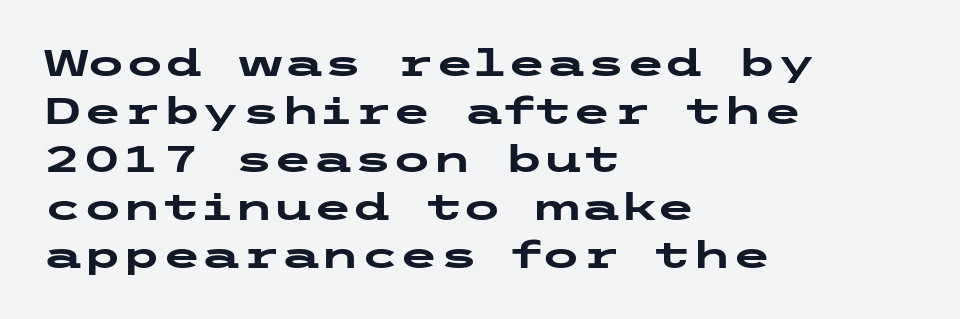
Q: Is the text bold? A: Yes.
Q: Is the text italic (slanted)? A: No, it is upright.
Q: Is the typeface a serif or a sans-serif typeface? A: Sans-serif.
Q: Is the text underlined? A: No.
Q: How is the paragraph aligned? A: Left-aligned.
Q: Is the spacing between letters normal or unusually wide? A: Normal.
Q: Is the spacing between lines tight, normal or loose? A: Normal.
Q: Width (condensed, normal, or wide)? A: Wide.
Q: Stroke contrast? A: Low.
Q: x-height? A: Medium.
